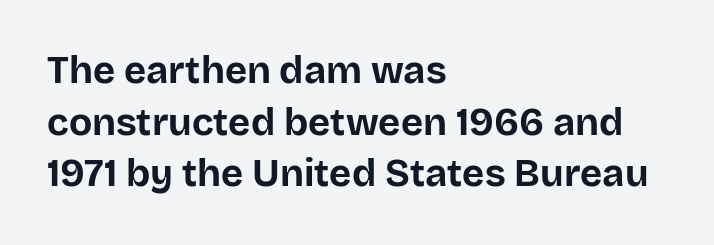
Q: Is the text bold? A: Yes.
Q: Is the text italic (slanted)? A: No, it is upright.
Q: Is the typeface a serif or a sans-serif typeface? A: Sans-serif.
Q: Is the text underlined? A: No.
Q: How is the paragraph aligned? A: Left-aligned.
Q: Is the spacing between letters normal or unusually wide? A: Normal.
Q: Is the spacing between lines tight, normal or loose? A: Normal.
Q: Width (condensed, normal, or wide)? A: Normal.
Q: Stroke contrast? A: Low.
Q: x-height? A: Large.
Q: Monospaced? A: No.
